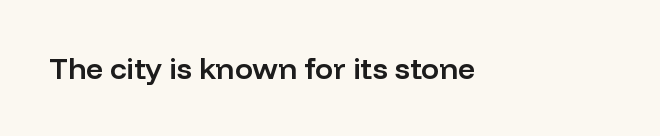
Strokes here are thickened, but only to semibold level. The words here are not underlined. The letters sit at their default tracking, neither squeezed nor spread. Note the varied advance widths — an 'i' is clearly narrower than an 'm'.
